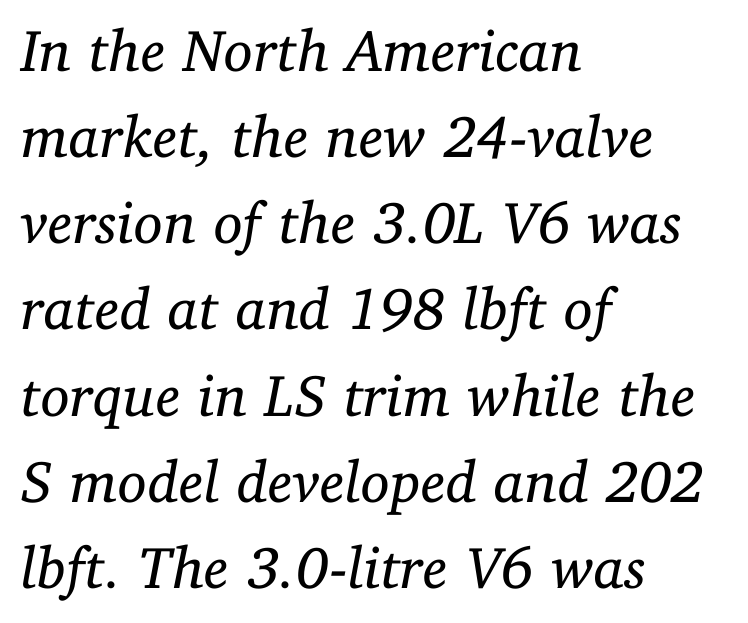
{"serif": "yes", "italic": "yes", "lean": "right", "slant_degrees": 11, "bold": "no", "weight": "regular", "width": "normal", "stroke_contrast": "low", "x_height": "medium", "monospaced": "no", "underline": "no", "align": "left", "line_spacing": "normal", "line_spacing_ratio": 1.46, "letter_spacing": "normal", "letter_spacing_em": 0.0, "glyph_px": 59}
